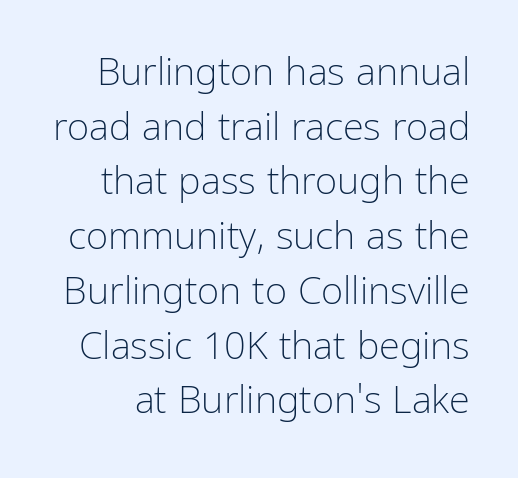
{"serif": "no", "italic": "no", "bold": "no", "weight": "light", "width": "condensed", "stroke_contrast": "low", "x_height": "medium", "monospaced": "no", "underline": "no", "line_spacing": "normal", "line_spacing_ratio": 1.44, "letter_spacing": "normal", "letter_spacing_em": 0.0, "glyph_px": 38}
